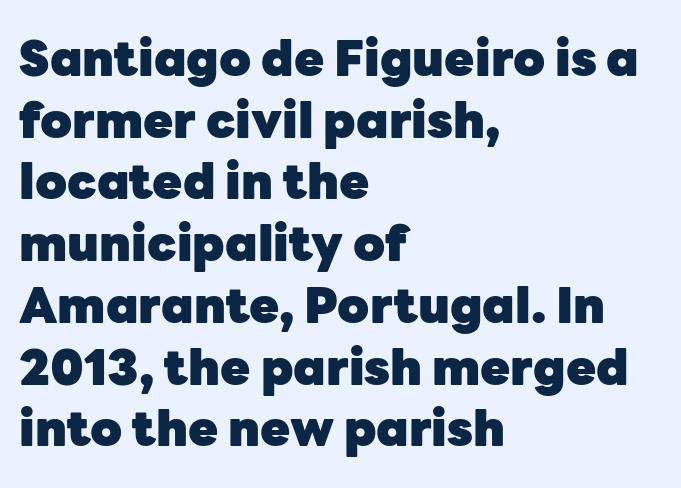
Is the block centered? No — it sits flush against the left margin. Think of a printed novel: that variable character pitch is what you see here. Underlining? Definitely not there. Typesetter's note: full bold, strokes at maximum text heaviness. Posture: upright roman.
